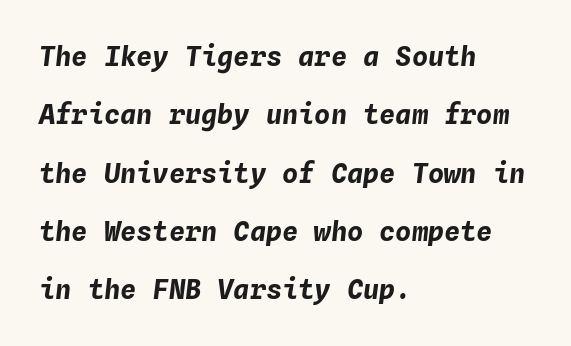
The image shows 27 px bold type, italic (leaning right); set left-aligned, loose line spacing (2.16x), normal letter spacing, not underlined.
